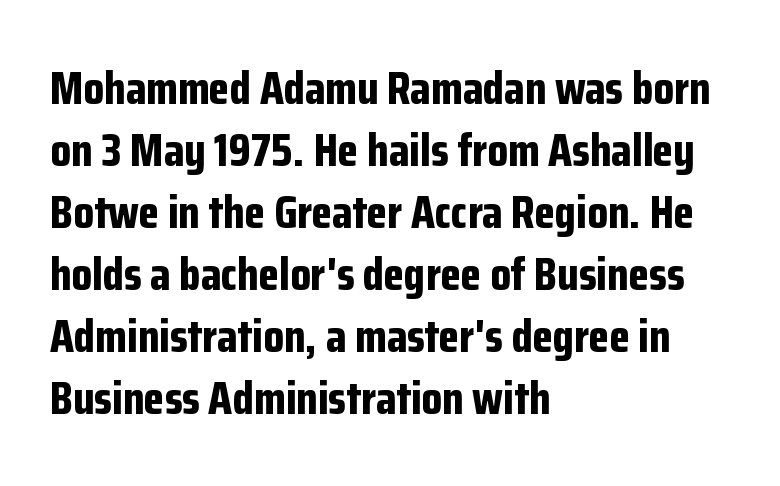
{"serif": "no", "italic": "no", "bold": "yes", "weight": "bold", "width": "condensed", "stroke_contrast": "low", "x_height": "medium", "monospaced": "no", "underline": "no", "align": "left", "line_spacing": "normal", "line_spacing_ratio": 1.32, "letter_spacing": "normal", "letter_spacing_em": 0.0, "glyph_px": 47}
